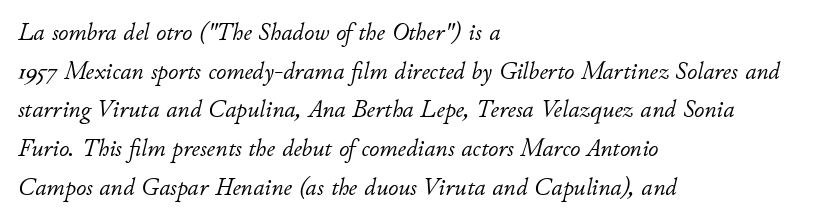
Q: Is the text bold? A: No.
Q: Is the text italic (slanted)? A: Yes, it leans right by about 11 degrees.
Q: Is the text underlined? A: No.
Q: How is the paragraph aligned? A: Left-aligned.
Q: Is the spacing between letters normal or unusually wide? A: Normal.
Q: Is the spacing between lines tight, normal or loose? A: Normal.
